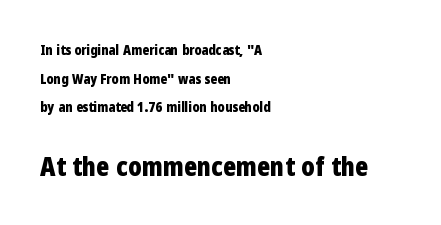
The passage shown is emphatically bold. Loosely led — the rows are spread out. This rendering leaves character spacing at its baseline value. No word sits above an underline. Size contrast runs from small at the top to large at the bottom. The ragged edge is on the right, which tells us the setting is flush left.
